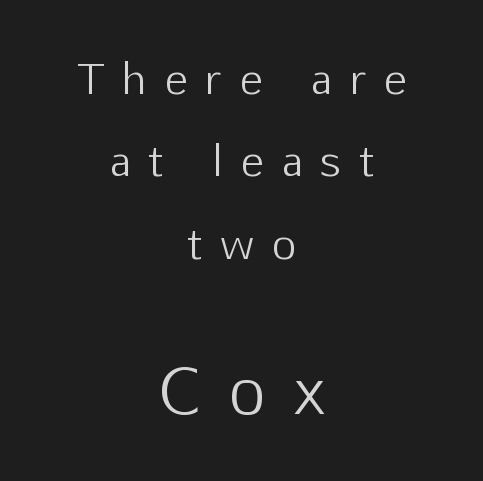
The image shows 63 px light sans-serif type, upright; set centered, loose line spacing (1.96x), unusually wide letter spacing (+0.45 em), not underlined; the second (bottom) block is 1.5x larger; low stroke contrast and a medium x-height.
